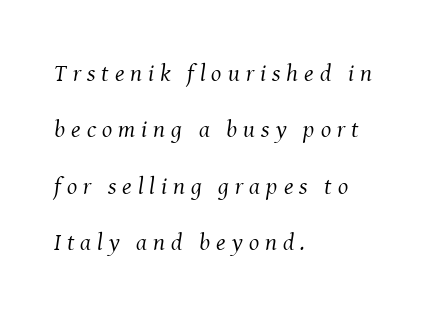
These lines stack with their left ends in a neat column. Reading down the column, the eye jumps a long way to each next line. The typography opts for an oblique posture over an upright one. This sample uses expanded letter spacing, leaving extra air between glyphs. The characters are drawn with everyday or finer stroke widths.
